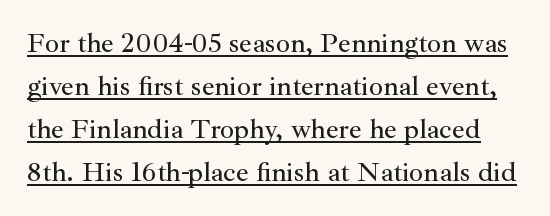
Here the designer chose a conventional face with non-uniform glyph widths. The lettering stays uniformly vertical, giving the passage a roman look. The font family rendered here belongs to the serif group. How are the letters spaced? Ordinarily, with no added tracking.
